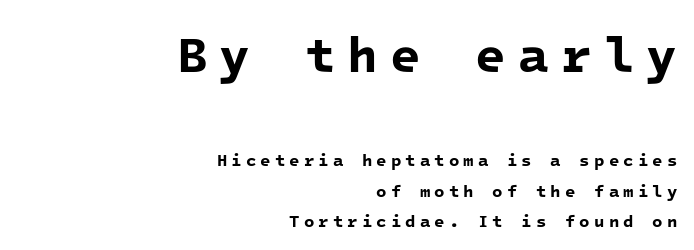
The image shows 50 px bold sans-serif type, monospaced; set right-aligned, line spacing 1.8x, unusually wide letter spacing (+0.24 em), not underlined; the first (top) block is 2.94x larger; low stroke contrast and a medium x-height.
